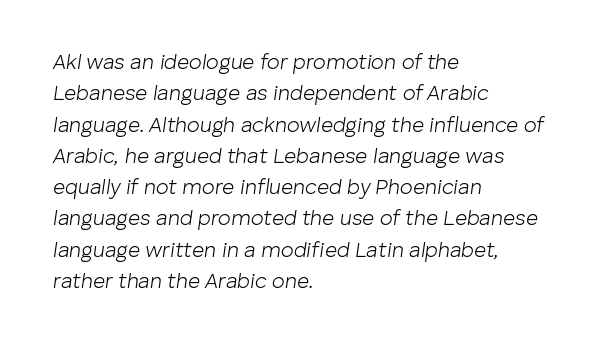
Is the type slanted? Yes — the strokes lean at a clear angle. The paragraph has a hard left edge and a soft right edge. Each new line begins a customary step beneath the previous one. Does extra space separate the letters? No, they use regular spacing. The strokes are not fattened; the text isn't bold.
